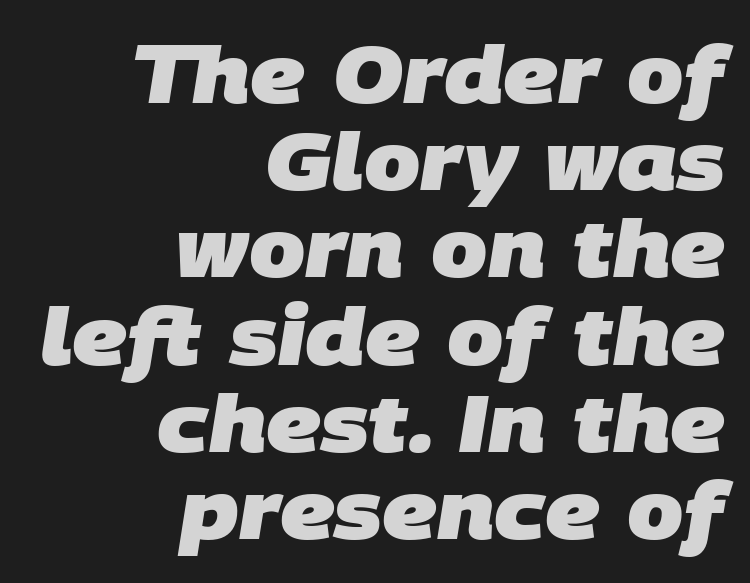
{"serif": "no", "bold": "yes", "weight": "heavy", "width": "normal", "stroke_contrast": "low", "x_height": "large", "monospaced": "no", "underline": "no", "align": "right", "line_spacing": "tight", "line_spacing_ratio": 1.09, "letter_spacing": "normal", "letter_spacing_em": 0.0, "glyph_px": 80}
